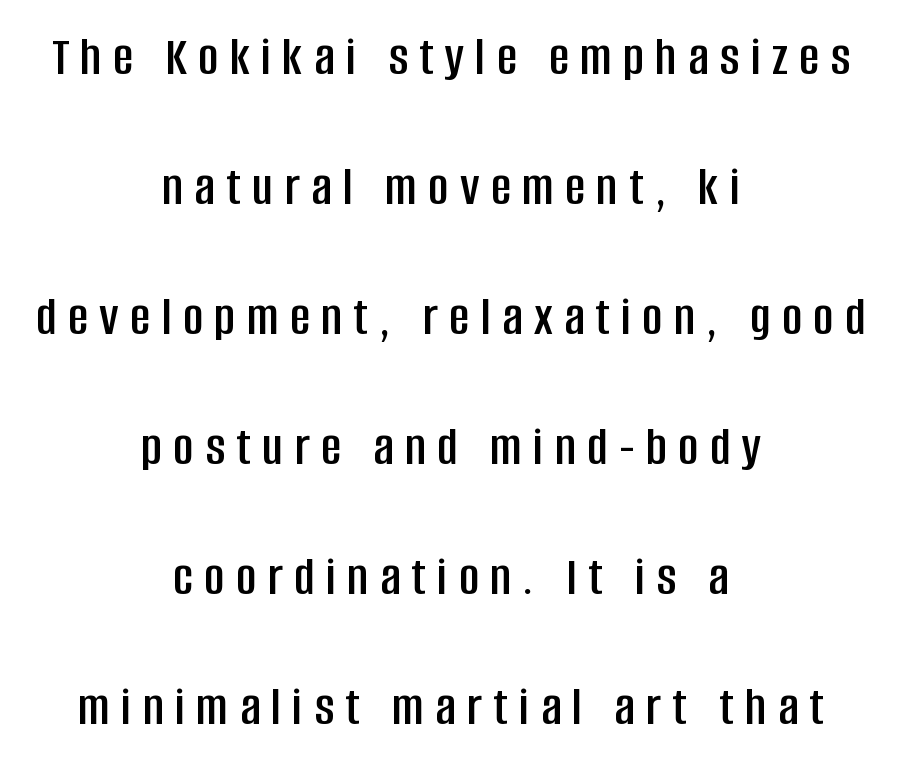
{"serif": "no", "italic": "no", "width": "condensed", "stroke_contrast": "low", "x_height": "large", "monospaced": "no", "underline": "no", "align": "center", "line_spacing": "loose", "line_spacing_ratio": 2.32, "letter_spacing": "wide", "letter_spacing_em": 0.2, "glyph_px": 56}
